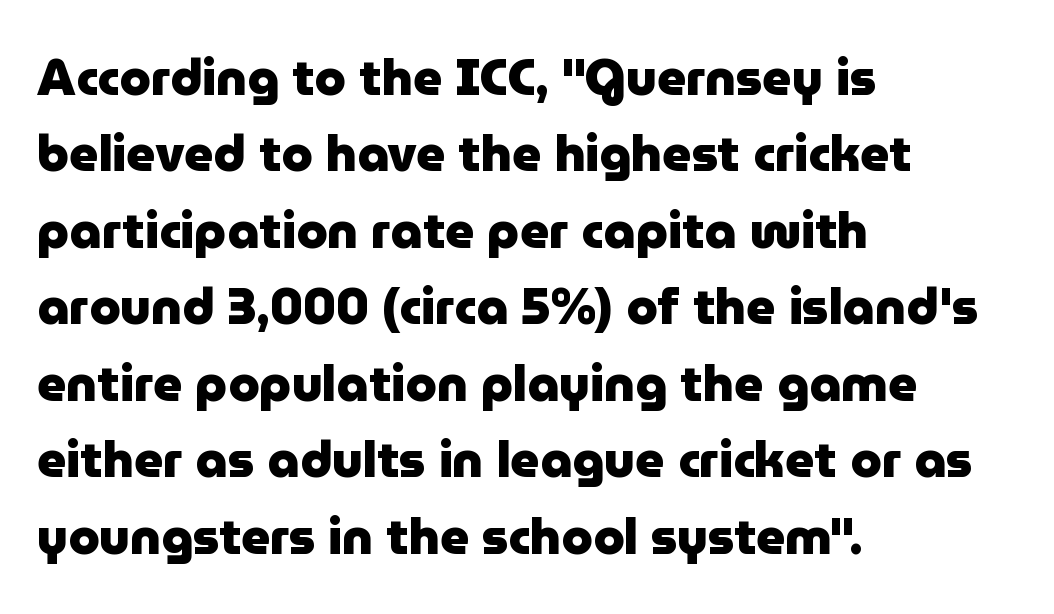
Q: Is the text bold? A: Yes.
Q: Is the text italic (slanted)? A: No, it is upright.
Q: Is the typeface a serif or a sans-serif typeface? A: Sans-serif.
Q: Is the text underlined? A: No.
Q: How is the paragraph aligned? A: Left-aligned.
Q: Is the spacing between letters normal or unusually wide? A: Normal.
Q: Is the spacing between lines tight, normal or loose? A: Normal.
Q: Width (condensed, normal, or wide)? A: Normal.
Q: Stroke contrast? A: Low.
Q: x-height? A: Medium.
Q: Monospaced? A: No.
